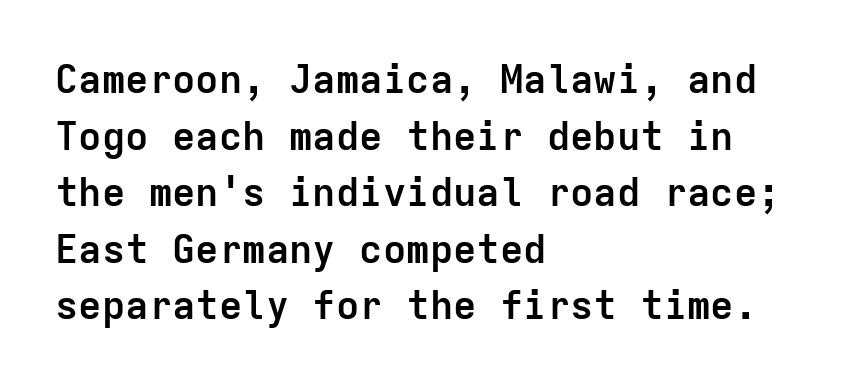
Q: Is the text bold? A: Yes.
Q: Is the text italic (slanted)? A: No, it is upright.
Q: Is the typeface a serif or a sans-serif typeface? A: Sans-serif.
Q: Is the text underlined? A: No.
Q: How is the paragraph aligned? A: Left-aligned.
Q: Is the spacing between letters normal or unusually wide? A: Normal.
Q: Is the spacing between lines tight, normal or loose? A: Normal.
Q: Width (condensed, normal, or wide)? A: Normal.
Q: Stroke contrast? A: Low.
Q: x-height? A: Medium.
Q: Monospaced? A: Yes.
